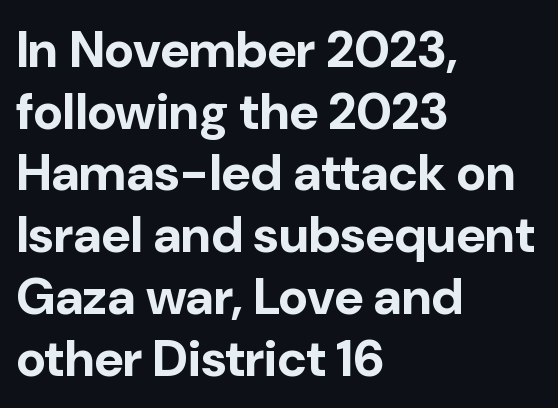
Q: Is the text bold? A: Yes.
Q: Is the text italic (slanted)? A: No, it is upright.
Q: Is the typeface a serif or a sans-serif typeface? A: Sans-serif.
Q: Is the text underlined? A: No.
Q: How is the paragraph aligned? A: Left-aligned.
Q: Is the spacing between letters normal or unusually wide? A: Normal.
Q: Width (condensed, normal, or wide)? A: Normal.
Q: Stroke contrast? A: Low.
Q: x-height? A: Medium.
Q: Monospaced? A: No.
